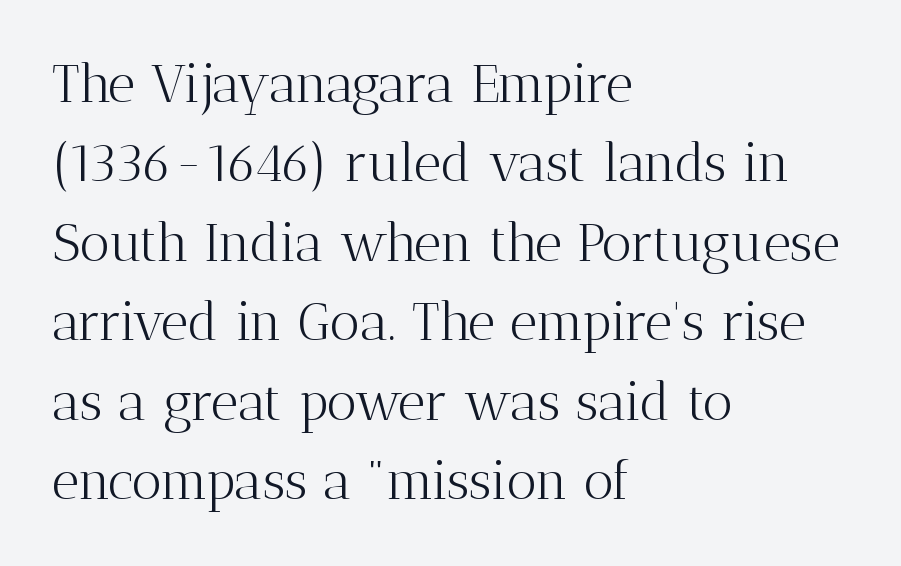
Q: Is the text bold? A: No.
Q: Is the text italic (slanted)? A: No, it is upright.
Q: Is the typeface a serif or a sans-serif typeface? A: Serif.
Q: Is the text underlined? A: No.
Q: How is the paragraph aligned? A: Left-aligned.
Q: Is the spacing between letters normal or unusually wide? A: Normal.
Q: Is the spacing between lines tight, normal or loose? A: Normal.
Q: Width (condensed, normal, or wide)? A: Normal.
Q: Stroke contrast? A: Medium.
Q: x-height? A: Medium.
Q: Monospaced? A: No.
